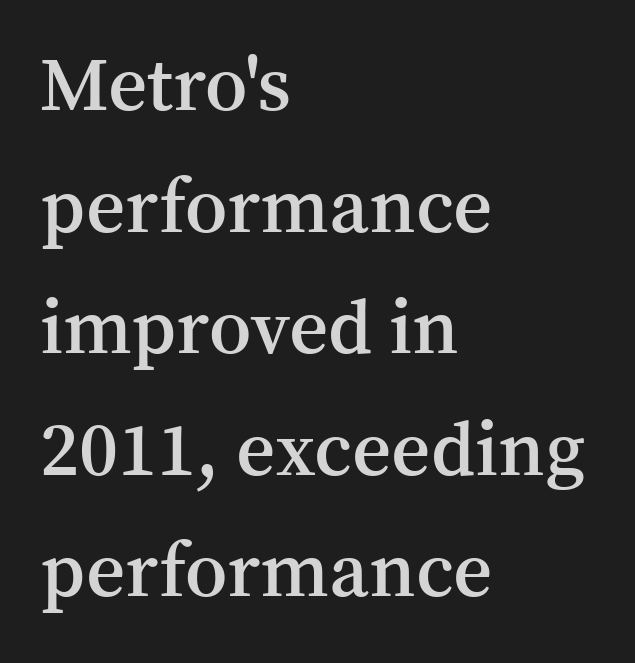
These lines stack with their left ends in a neat column. The typeface chosen for these lines features serifs. The space between consecutive lines is moderate. Heft: intermediate — a semibold.
